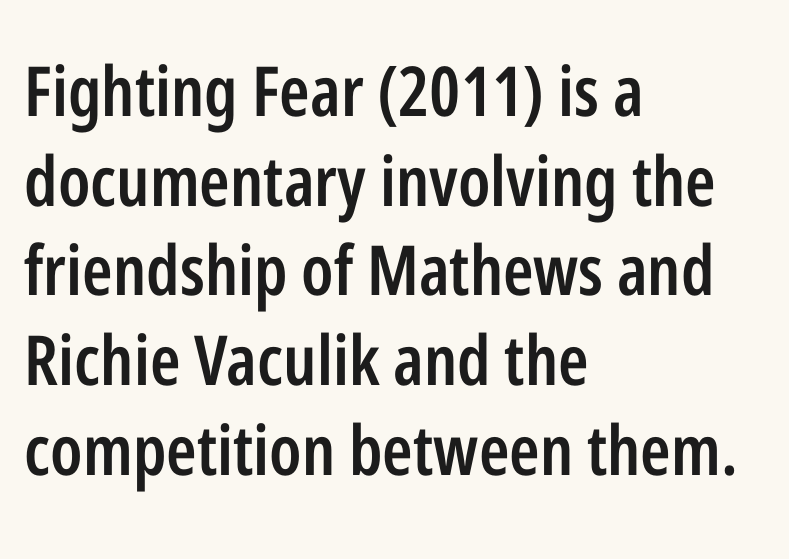
Q: Is the text bold? A: Semi-bold.
Q: Is the text italic (slanted)? A: No, it is upright.
Q: Is the typeface a serif or a sans-serif typeface? A: Sans-serif.
Q: Is the text underlined? A: No.
Q: How is the paragraph aligned? A: Left-aligned.
Q: Is the spacing between letters normal or unusually wide? A: Normal.
Q: Is the spacing between lines tight, normal or loose? A: Normal.
Q: Width (condensed, normal, or wide)? A: Condensed.
Q: Stroke contrast? A: Low.
Q: x-height? A: Medium.
Q: Monospaced? A: No.
